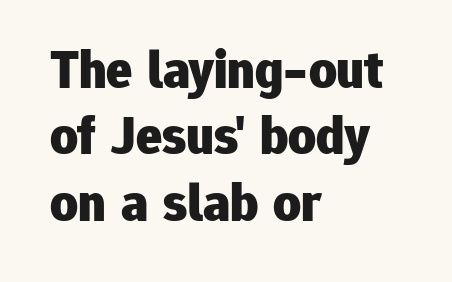
Q: Is the text bold? A: Yes.
Q: Is the text italic (slanted)? A: No, it is upright.
Q: Is the typeface a serif or a sans-serif typeface? A: Sans-serif.
Q: Is the text underlined? A: No.
Q: How is the paragraph aligned? A: Left-aligned.
Q: Is the spacing between letters normal or unusually wide? A: Normal.
Q: Width (condensed, normal, or wide)? A: Normal.
Q: Stroke contrast? A: Low.
Q: x-height? A: Medium.
Q: Monospaced? A: No.
